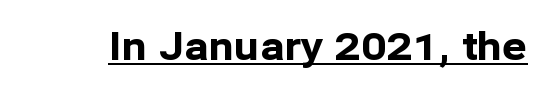
Quick note: underline on. Nope, not italic — everything's standing straight. Think of a printed novel: that variable character pitch is what you see here. Tracking value appears to be zero — textbook default spacing. Weight check: bold — yes, fully. Classification — sans serif.
